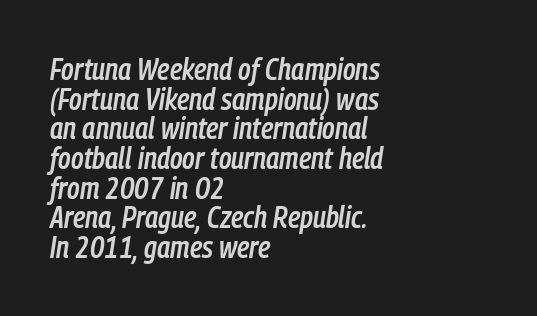
{"italic": "yes", "lean": "right", "slant_degrees": 9, "bold": "semi", "weight": "semibold", "width": "condensed", "stroke_contrast": "low", "x_height": "medium", "monospaced": "no", "underline": "no", "align": "left", "line_spacing": "tight", "line_spacing_ratio": 0.99, "letter_spacing": "normal", "letter_spacing_em": 0.0, "glyph_px": 30}
